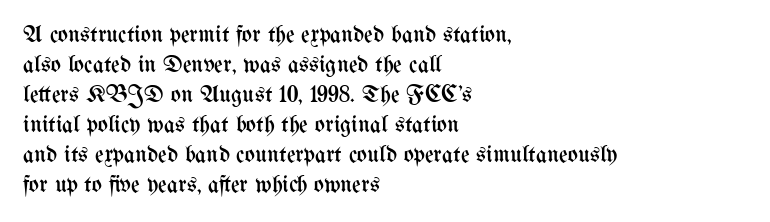
Q: Is the text bold? A: No.
Q: Is the text italic (slanted)? A: No, it is upright.
Q: Is the text underlined? A: No.
Q: How is the paragraph aligned? A: Left-aligned.
Q: Is the spacing between letters normal or unusually wide? A: Normal.
Q: Is the spacing between lines tight, normal or loose? A: Normal.
